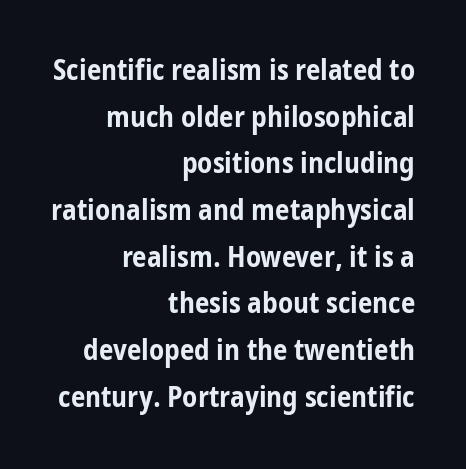
Q: Is the text bold? A: Yes.
Q: Is the text italic (slanted)? A: No, it is upright.
Q: Is the typeface a serif or a sans-serif typeface? A: Sans-serif.
Q: Is the text underlined? A: No.
Q: How is the paragraph aligned? A: Right-aligned.
Q: Is the spacing between letters normal or unusually wide? A: Normal.
Q: Is the spacing between lines tight, normal or loose? A: Normal.
Q: Width (condensed, normal, or wide)? A: Condensed.
Q: Stroke contrast? A: Low.
Q: x-height? A: Medium.
Q: Monospaced? A: No.
